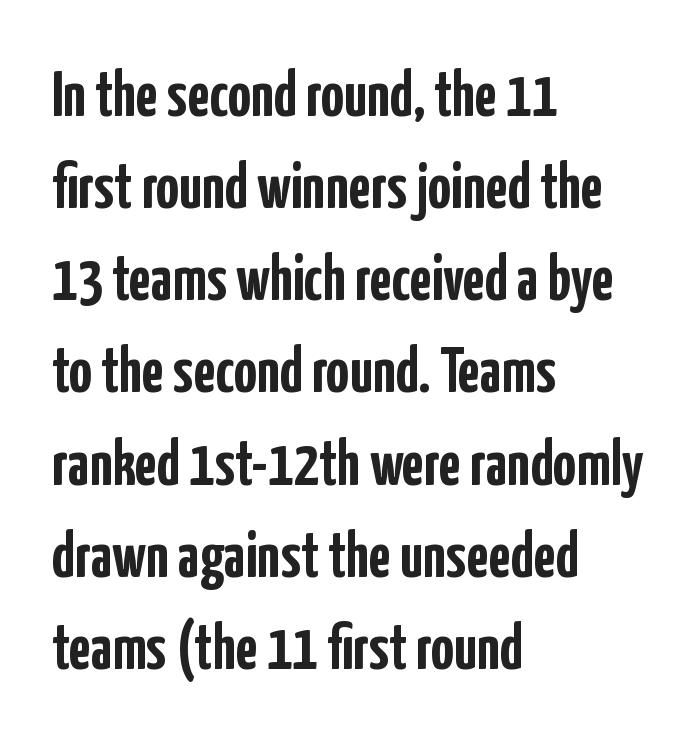
Style check: upright. Observe the absence of serifs on each vertical stroke in this sample. Compared with typical body copy, the letter spacing here is the same. Casual observation: everything's shoved over to the left. The sample has been set heavy, in full bold.
